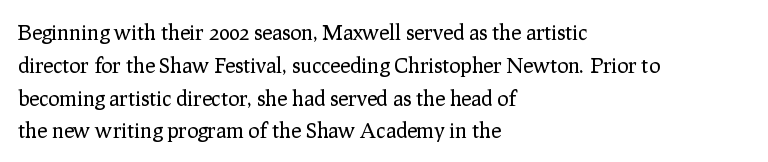
Upright lettering throughout. The rows are spaced the way most documents space them. These lines stack with their left ends in a neat column. The space beneath each line is pristine and unruled. This sample uses plain, unmodified letter spacing. Stem width sits at or under what a default text font uses.
